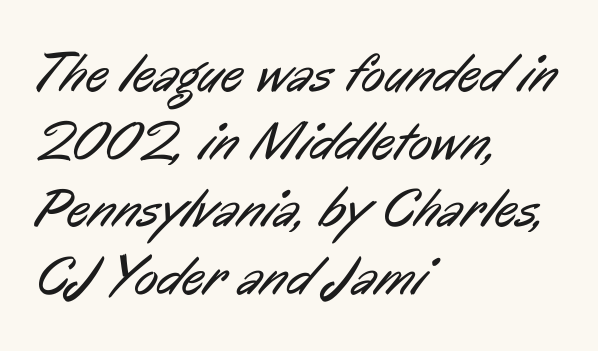
{"serif": "no", "bold": "no", "weight": "regular", "width": "condensed", "stroke_contrast": "low", "x_height": "medium", "monospaced": "no", "underline": "no", "align": "left", "line_spacing_ratio": 1.23, "letter_spacing": "normal", "letter_spacing_em": 0.0, "glyph_px": 55}
